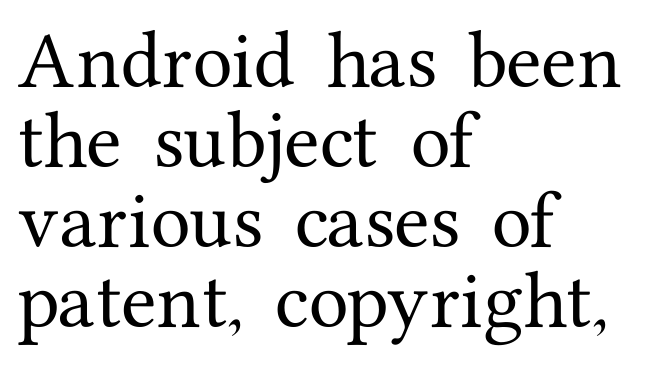
The image shows 65 px serif type, upright; set left-aligned, line spacing 1.23x, normal letter spacing, not underlined; medium stroke contrast and a medium x-height.
